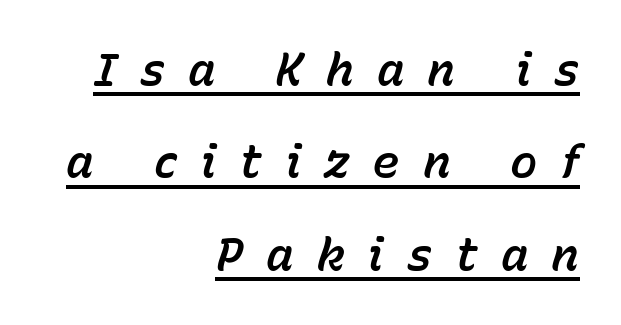
{"italic": "yes", "lean": "right", "slant_degrees": 15, "width": "normal", "stroke_contrast": "low", "x_height": "medium", "monospaced": "no", "underline": "yes", "align": "right", "line_spacing": "loose", "line_spacing_ratio": 2.01, "letter_spacing": "wide", "letter_spacing_em": 0.5, "glyph_px": 46}
